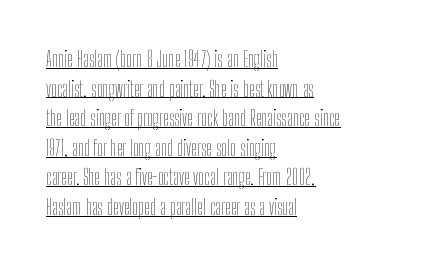
Q: Is the text bold? A: No.
Q: Is the text italic (slanted)? A: No, it is upright.
Q: Is the text underlined? A: Yes.
Q: How is the paragraph aligned? A: Left-aligned.
Q: Is the spacing between letters normal or unusually wide? A: Normal.
Q: Is the spacing between lines tight, normal or loose? A: Normal.
